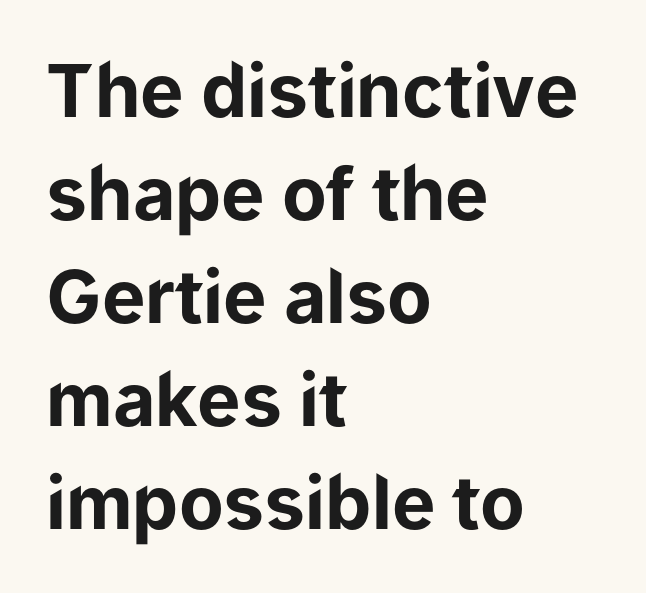
{"serif": "no", "italic": "no", "bold": "yes", "weight": "bold", "width": "normal", "stroke_contrast": "low", "x_height": "medium", "monospaced": "no", "underline": "no", "align": "left", "line_spacing": "normal", "line_spacing_ratio": 1.41, "letter_spacing": "normal", "letter_spacing_em": 0.0, "glyph_px": 73}
